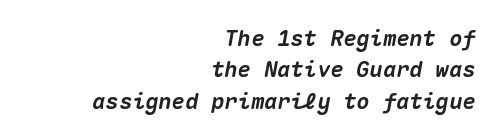
The image shows 22 px bold type, italic (leaning right); set right-aligned, normal line spacing (1.43x), normal letter spacing, not underlined.
